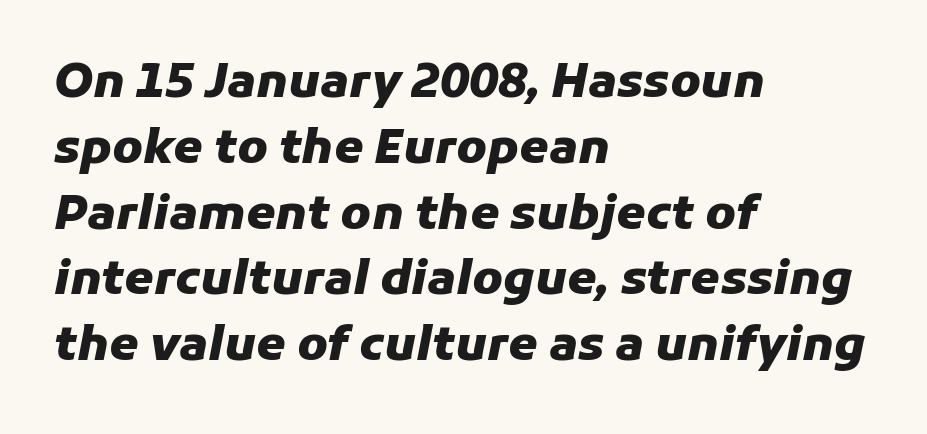
The image shows 47 px heavy type, italic (leaning right); set left-aligned, normal line spacing (1.4x), normal letter spacing, not underlined; low stroke contrast and a medium x-height.
